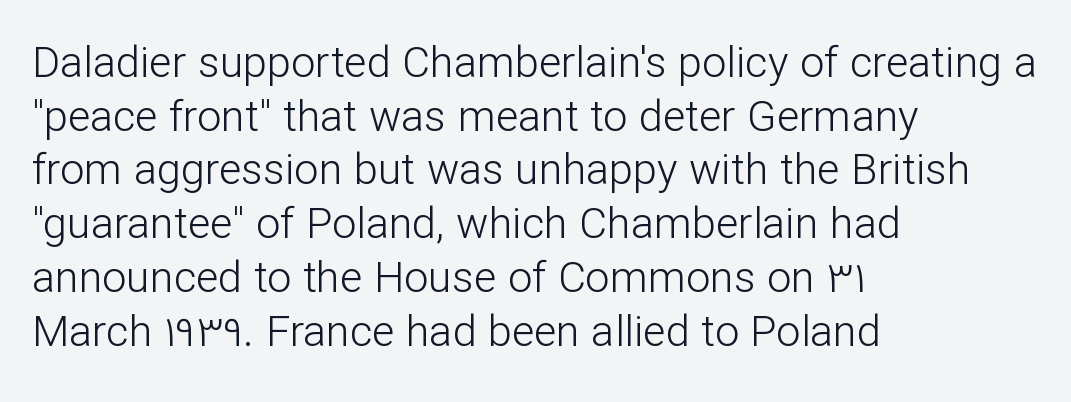
A clean baseline with only descenders dipping below it. The face looks like a standard text weight, possibly lighter. One glance says typical: line gaps are just what's usual. Note the varied advance widths — an 'i' is clearly narrower than an 'm'.
